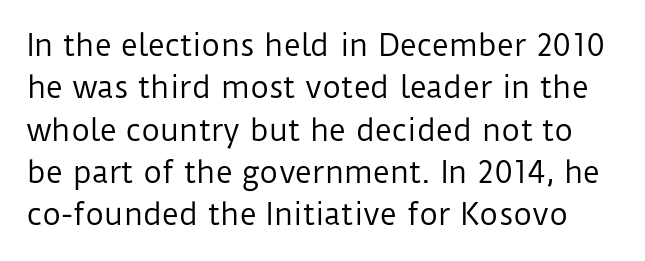
The passage shown is typed in a proportional face where columns would drift. Are there feet on the stems? There aren't — it's a sans. This rendering features lettering with no underline. Regular leading.
